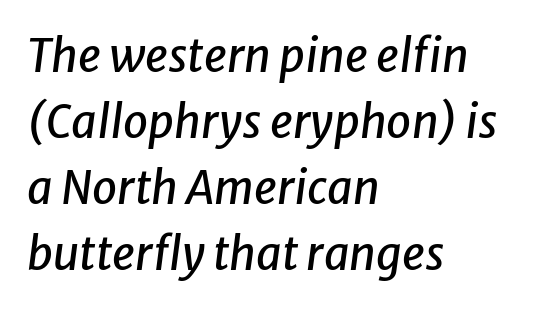
{"italic": "yes", "lean": "right", "slant_degrees": 8, "width": "normal", "stroke_contrast": "low", "x_height": "medium", "monospaced": "no", "underline": "no", "align": "left", "line_spacing": "normal", "line_spacing_ratio": 1.47, "letter_spacing": "normal", "letter_spacing_em": 0.0, "glyph_px": 45}
